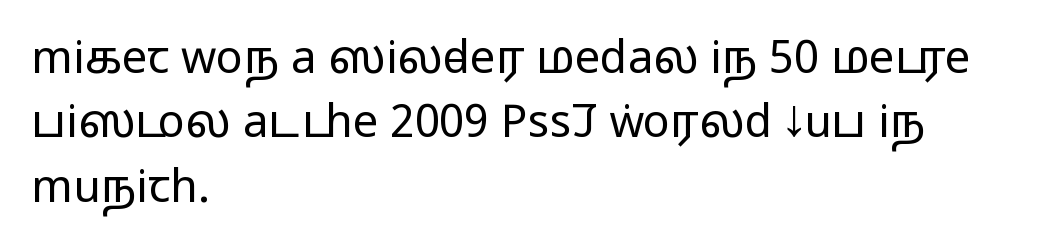
The passage shown is typed in a proportional face where columns would drift. Plain, unruled lines of type. What's the leading like? Ordinary, nothing unusual. Teacher's note: observe the even left margin — that is flush-left alignment.
